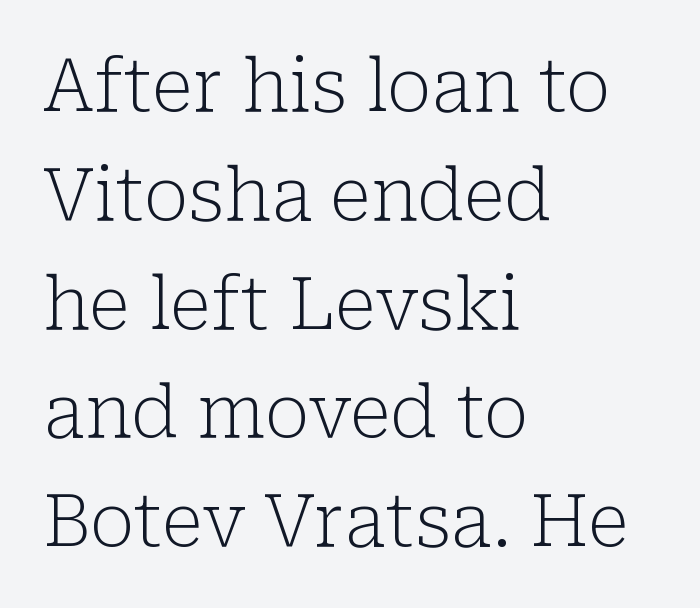
Q: Is the text bold? A: No.
Q: Is the text italic (slanted)? A: No, it is upright.
Q: Is the typeface a serif or a sans-serif typeface? A: Serif.
Q: Is the text underlined? A: No.
Q: How is the paragraph aligned? A: Left-aligned.
Q: Is the spacing between letters normal or unusually wide? A: Normal.
Q: Is the spacing between lines tight, normal or loose? A: Normal.
Q: Width (condensed, normal, or wide)? A: Normal.
Q: Stroke contrast? A: Low.
Q: x-height? A: Medium.
Q: Monospaced? A: No.
